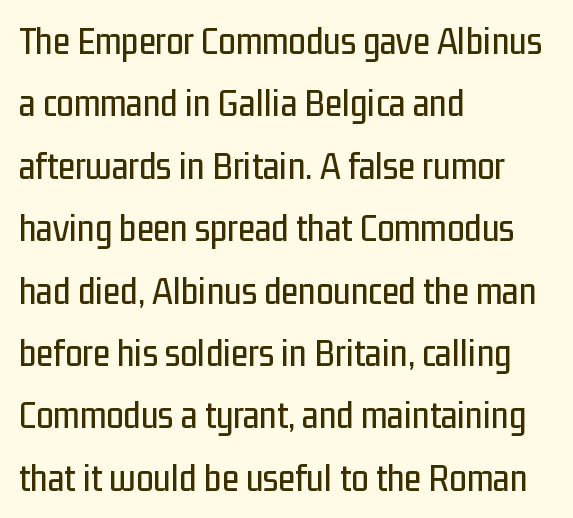
{"serif": "no", "italic": "no", "width": "condensed", "stroke_contrast": "low", "x_height": "medium", "monospaced": "no", "underline": "no", "align": "left", "line_spacing": "normal", "line_spacing_ratio": 1.6, "letter_spacing": "normal", "letter_spacing_em": 0.0, "glyph_px": 39}
